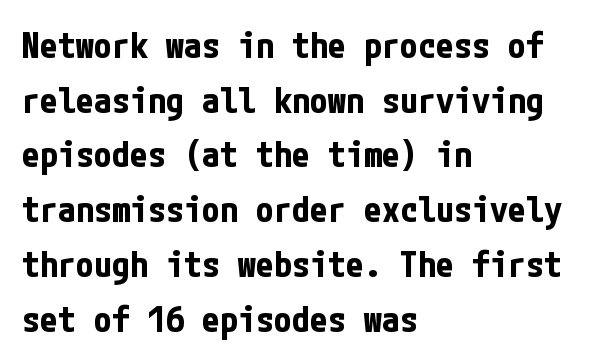
Q: Is the text bold? A: Yes.
Q: Is the text italic (slanted)? A: No, it is upright.
Q: Is the typeface a serif or a sans-serif typeface? A: Sans-serif.
Q: Is the text underlined? A: No.
Q: How is the paragraph aligned? A: Left-aligned.
Q: Is the spacing between letters normal or unusually wide? A: Normal.
Q: Is the spacing between lines tight, normal or loose? A: Normal.
Q: Width (condensed, normal, or wide)? A: Condensed.
Q: Stroke contrast? A: Low.
Q: x-height? A: Medium.
